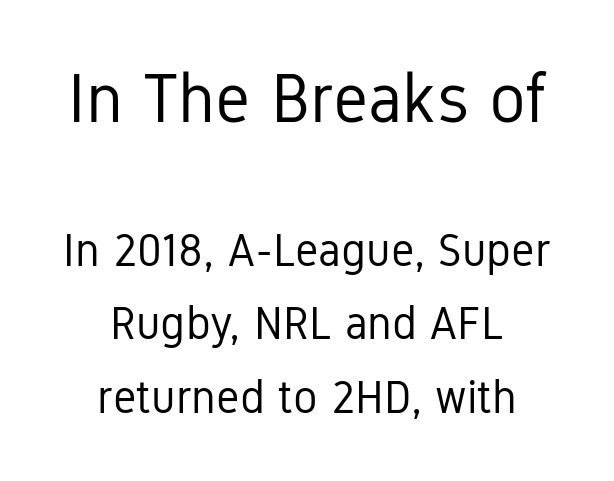
The rendering uses natural spacing where letterforms have individual widths. Nobody touched the tracking dial on this one. The rendering positions every line midway between the sides. These lines were composed using upright roman letters. Regarding serifs, this sample does without them.
